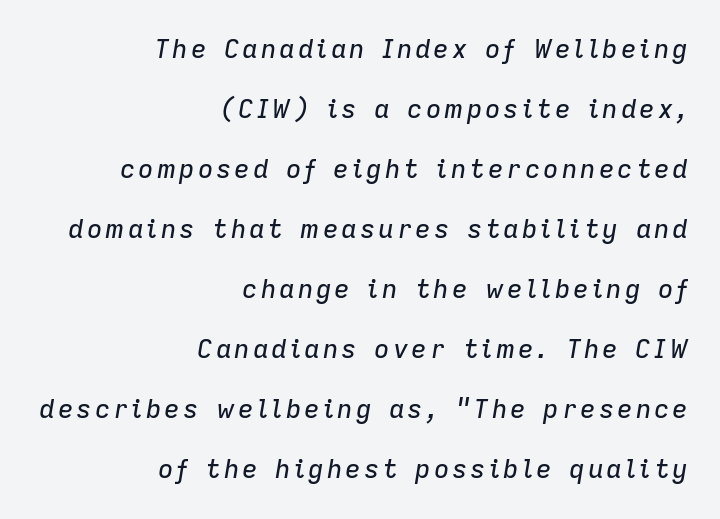
{"italic": "yes", "lean": "right", "slant_degrees": 9, "underline": "no", "align": "right", "line_spacing": "loose", "line_spacing_ratio": 2.31, "glyph_px": 26}
